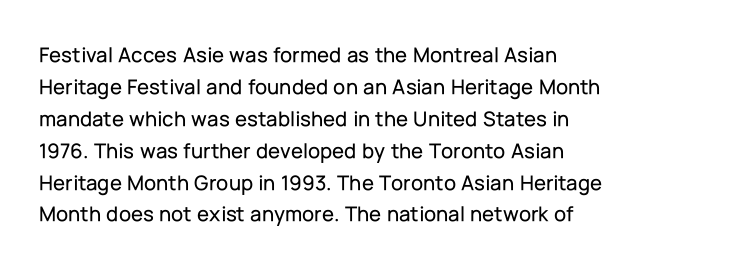
{"italic": "no", "underline": "no", "align": "left", "line_spacing": "normal", "line_spacing_ratio": 1.45, "letter_spacing": "normal", "letter_spacing_em": 0.0, "glyph_px": 22}
